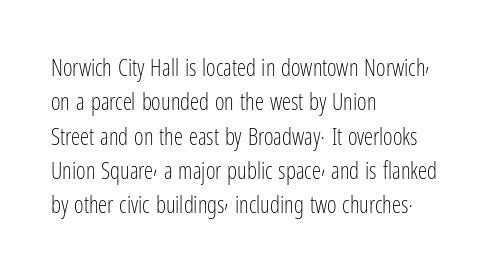
Q: Is the text bold? A: No.
Q: Is the text italic (slanted)? A: No, it is upright.
Q: Is the text underlined? A: No.
Q: How is the paragraph aligned? A: Left-aligned.
Q: Is the spacing between letters normal or unusually wide? A: Normal.
Q: Is the spacing between lines tight, normal or loose? A: Normal.
